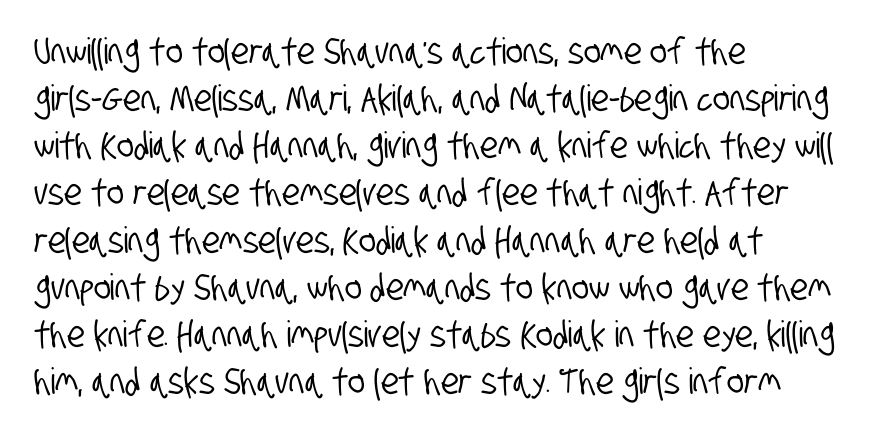
Tracking value appears to be zero — textbook default spacing. The text was rendered using a sans face with plain stroke endings. The lines are quadded left. The rows are spaced the way most documents space them.
